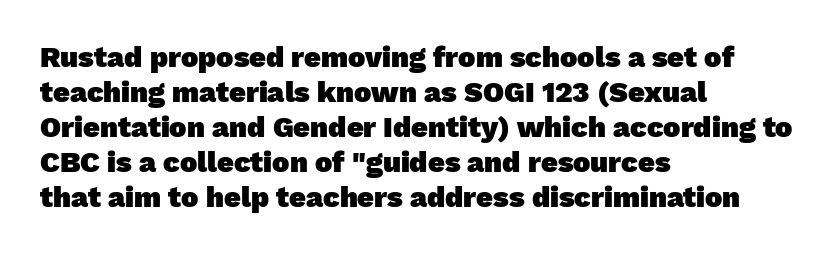
Q: Is the text bold? A: Yes.
Q: Is the typeface a serif or a sans-serif typeface? A: Sans-serif.
Q: Is the text underlined? A: No.
Q: How is the paragraph aligned? A: Left-aligned.
Q: Is the spacing between letters normal or unusually wide? A: Normal.
Q: Width (condensed, normal, or wide)? A: Normal.
Q: Stroke contrast? A: Low.
Q: x-height? A: Medium.
Q: Monospaced? A: No.
